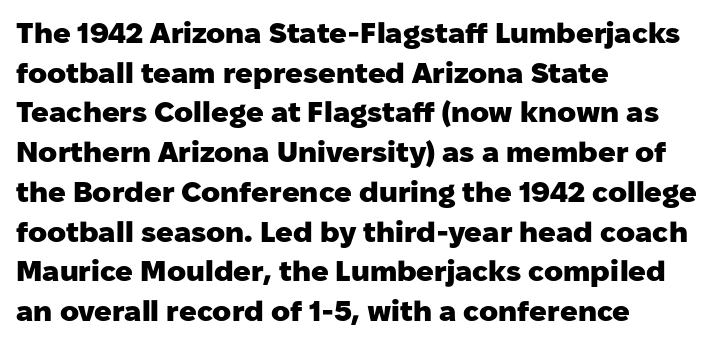
Q: Is the text bold? A: Yes.
Q: Is the text italic (slanted)? A: No, it is upright.
Q: Is the typeface a serif or a sans-serif typeface? A: Sans-serif.
Q: Is the text underlined? A: No.
Q: How is the paragraph aligned? A: Left-aligned.
Q: Is the spacing between letters normal or unusually wide? A: Normal.
Q: Is the spacing between lines tight, normal or loose? A: Normal.
Q: Width (condensed, normal, or wide)? A: Normal.
Q: Stroke contrast? A: Low.
Q: x-height? A: Medium.
Q: Monospaced? A: No.
